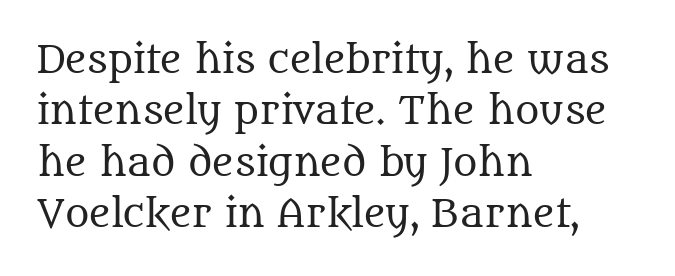
{"serif": "yes", "italic": "no", "bold": "no", "weight": "regular", "width": "normal", "stroke_contrast": "medium", "x_height": "large", "monospaced": "no", "underline": "no", "align": "left", "line_spacing": "normal", "line_spacing_ratio": 1.39, "letter_spacing": "normal", "letter_spacing_em": 0.0, "glyph_px": 37}
